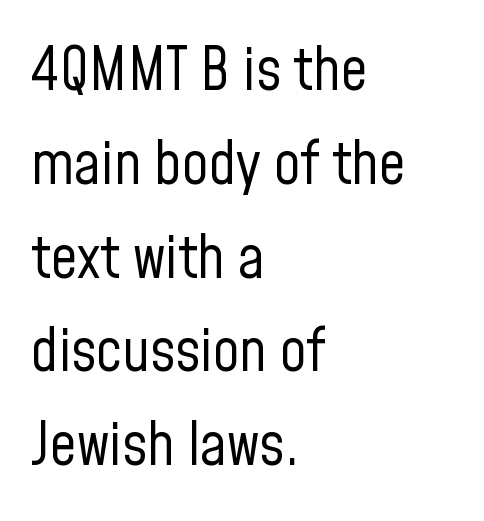
{"serif": "no", "italic": "no", "bold": "no", "weight": "regular", "width": "condensed", "stroke_contrast": "low", "x_height": "medium", "monospaced": "no", "underline": "no", "align": "left", "line_spacing": "normal", "line_spacing_ratio": 1.59, "letter_spacing": "normal", "letter_spacing_em": 0.0, "glyph_px": 59}
